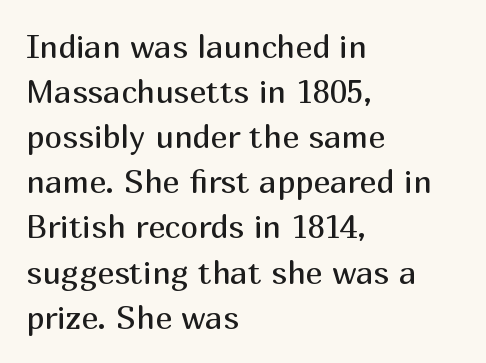
The image shows 32 px regular-weight sans-serif type, upright; set left-aligned, normal line spacing (1.41x), normal letter spacing, not underlined; medium stroke contrast and a medium x-height.
